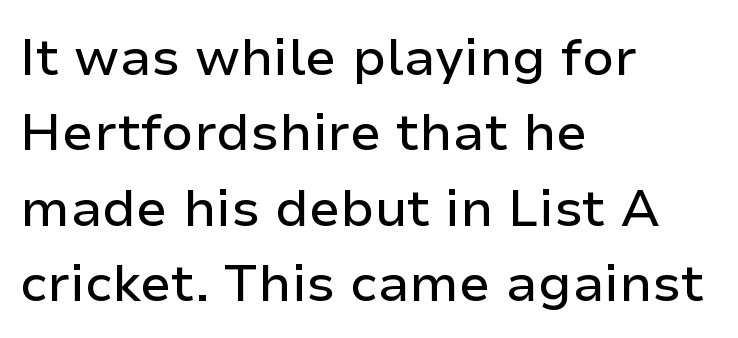
The passage shown stacks its lines at a standard gap. A typesetter would call this proportional, since set widths differ per character. A roman cut, with each character standing at attention. Only glyphs here, with clear space below each row.
